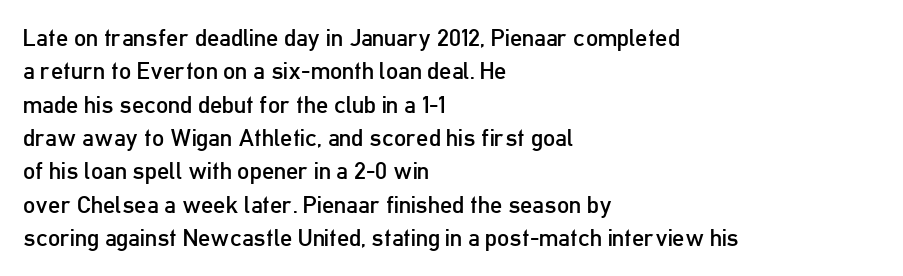
{"italic": "no", "bold": "no", "underline": "no", "align": "left", "line_spacing": "normal", "line_spacing_ratio": 1.39, "letter_spacing": "normal", "letter_spacing_em": 0.0, "glyph_px": 24}
